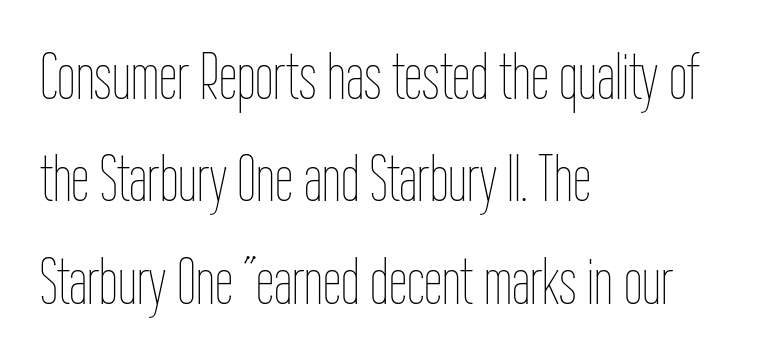
{"italic": "no", "bold": "no", "weight": "thin", "width": "condensed", "stroke_contrast": "low", "x_height": "medium", "monospaced": "no", "underline": "no", "align": "left", "line_spacing": "normal", "line_spacing_ratio": 1.55, "letter_spacing": "normal", "letter_spacing_em": 0.0, "glyph_px": 66}
